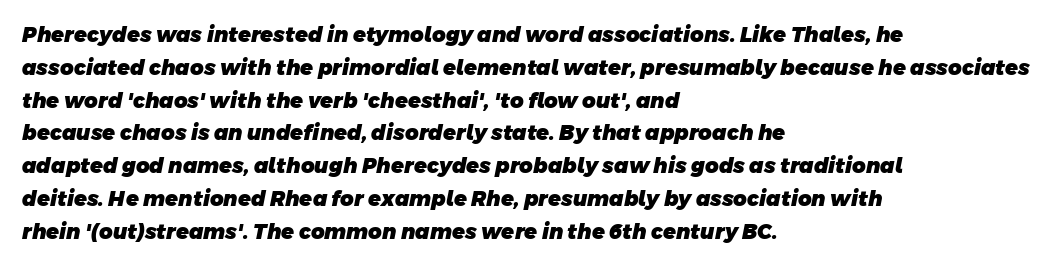
The image shows 21 px bold type; set left-aligned, normal line spacing (1.56x), normal letter spacing, not underlined.
